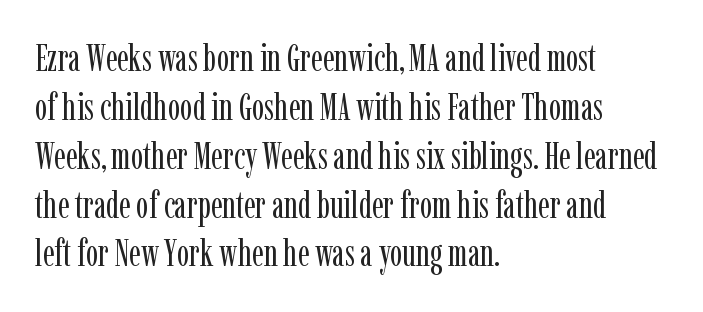
Q: Is the text bold? A: No.
Q: Is the text italic (slanted)? A: No, it is upright.
Q: Is the typeface a serif or a sans-serif typeface? A: Serif.
Q: Is the text underlined? A: No.
Q: How is the paragraph aligned? A: Left-aligned.
Q: Is the spacing between letters normal or unusually wide? A: Normal.
Q: Is the spacing between lines tight, normal or loose? A: Normal.
Q: Width (condensed, normal, or wide)? A: Condensed.
Q: Stroke contrast? A: Low.
Q: x-height? A: Medium.
Q: Monospaced? A: No.
